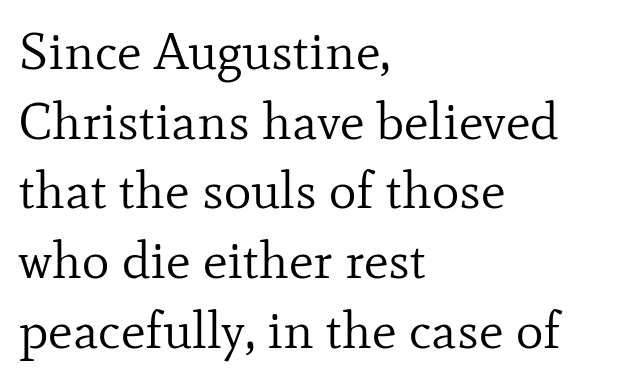
Which margin do the lines hug? The left one — the right edge is uneven. The gaps between neighbouring characters are ordinary and unremarkable. Compared with typical paragraphs, the rows here are spaced about the same. Plain, unruled lines of type. Varying glyph widths throughout — classic text-font behaviour.
